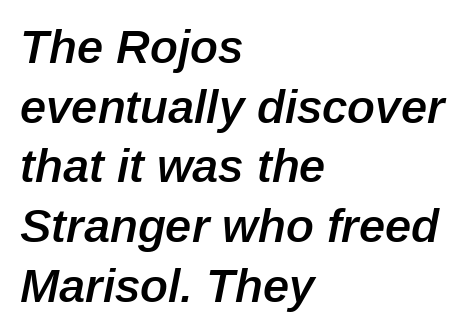
Looks like regular typesetting: each glyph gets only the width it needs. The text carries the slant typical of an italic or oblique font. All the whitespace from short lines collects on the right. The designer left line spacing at the default. Bare-footed words on every line.
